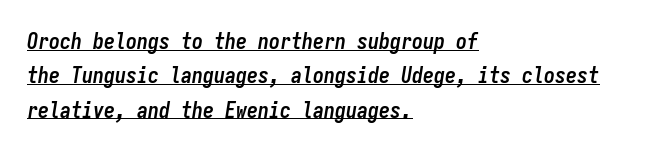
The image shows 22 px bold type, italic (leaning right); set left-aligned, normal line spacing (1.56x), normal letter spacing, underlined.
